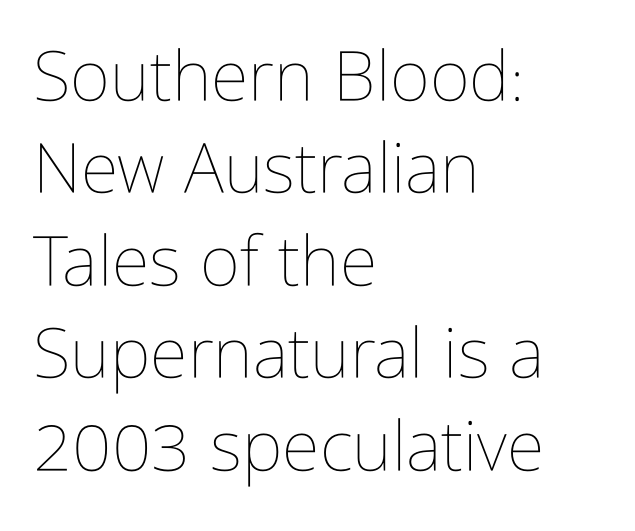
{"italic": "no", "bold": "no", "weight": "thin", "width": "condensed", "stroke_contrast": "low", "x_height": "medium", "monospaced": "no", "underline": "no", "align": "left", "line_spacing": "normal", "line_spacing_ratio": 1.34, "letter_spacing": "normal", "letter_spacing_em": 0.0, "glyph_px": 69}
